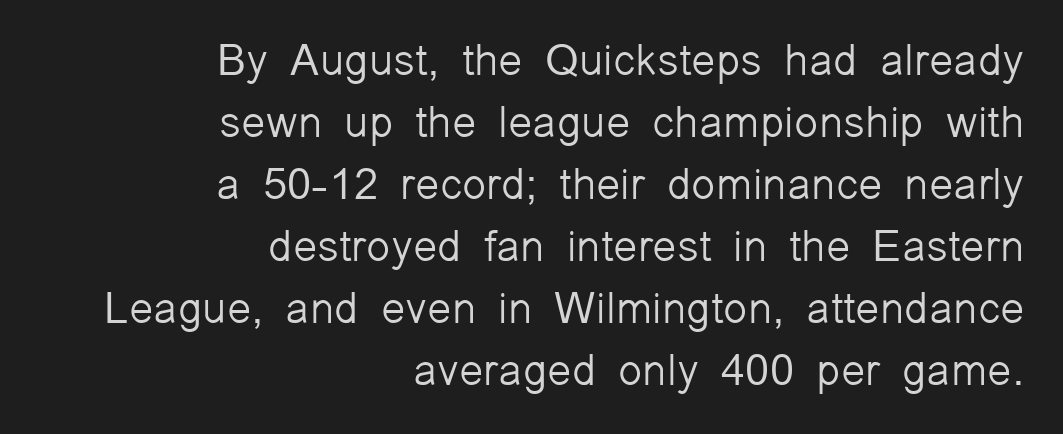
{"serif": "no", "italic": "no", "bold": "no", "weight": "light", "width": "normal", "stroke_contrast": "low", "x_height": "medium", "monospaced": "no", "underline": "no", "align": "right", "line_spacing": "normal", "line_spacing_ratio": 1.41, "letter_spacing": "normal", "letter_spacing_em": 0.0, "glyph_px": 44}
